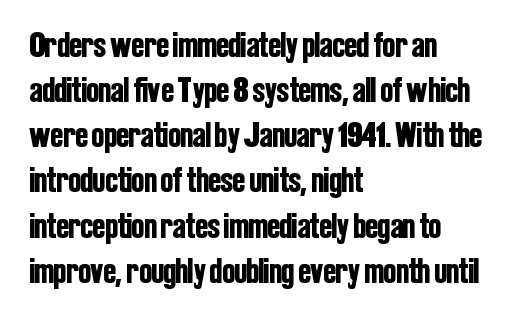
Q: Is the text italic (slanted)? A: No, it is upright.
Q: Is the typeface a serif or a sans-serif typeface? A: Sans-serif.
Q: Is the text underlined? A: No.
Q: How is the paragraph aligned? A: Left-aligned.
Q: Is the spacing between letters normal or unusually wide? A: Normal.
Q: Width (condensed, normal, or wide)? A: Condensed.
Q: Stroke contrast? A: Low.
Q: x-height? A: Medium.
Q: Monospaced? A: No.
